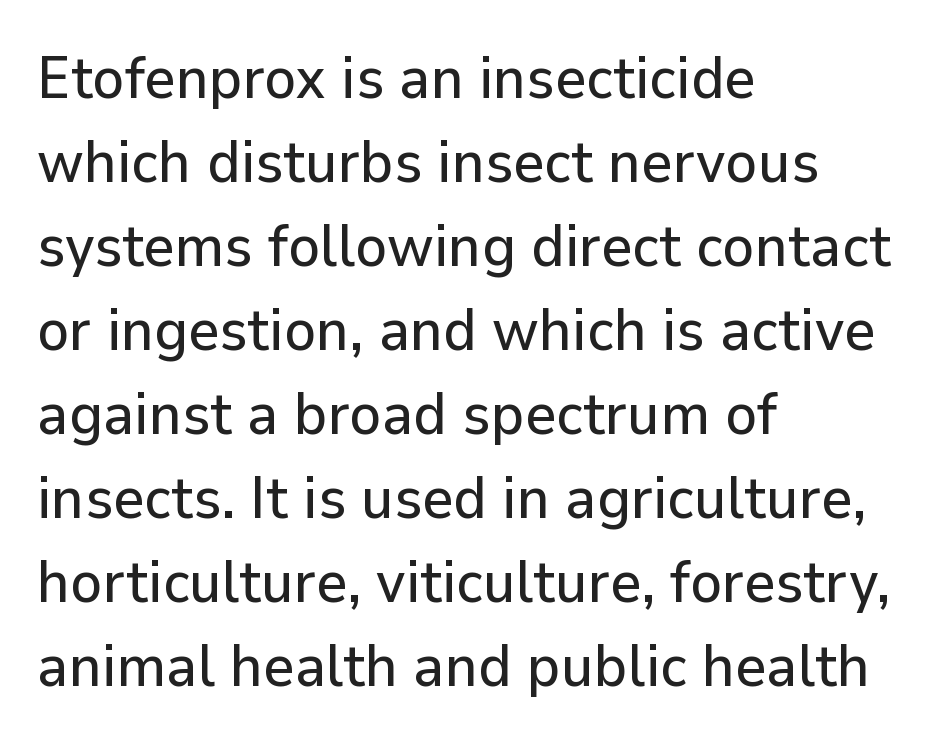
Each letter keeps its own natural width here, so spacing adapts to shape. If you drew a line through each stem, it would be perfectly vertical. Inter-character spacing is left at the font's built-in metrics. Casual observation: everything's shoved over to the left. Each row of text sits above clean, open space.
